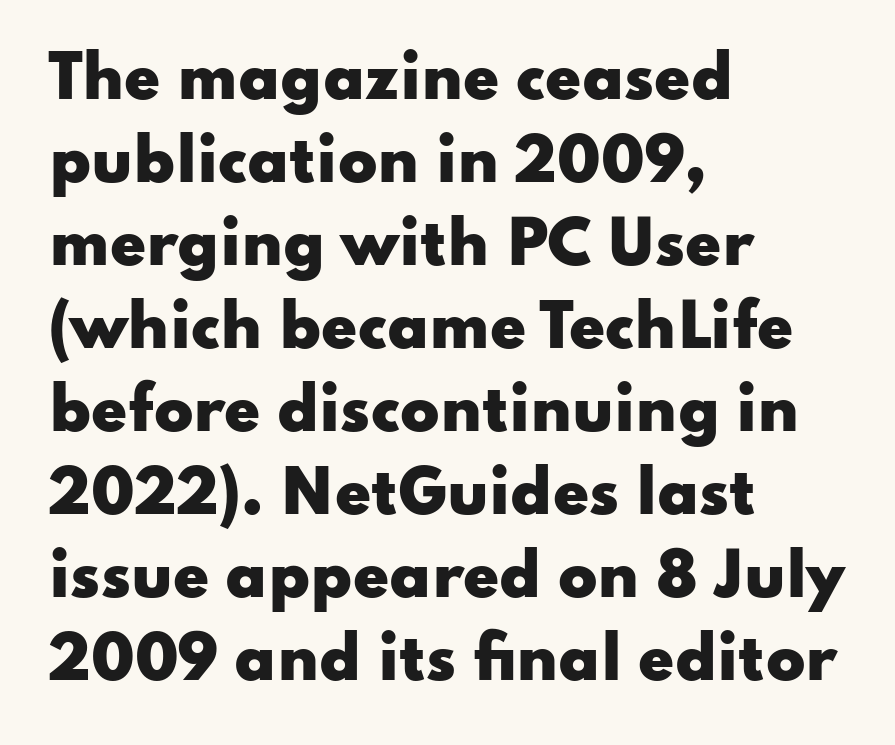
{"serif": "no", "italic": "no", "bold": "yes", "weight": "heavy", "width": "wide", "stroke_contrast": "low", "x_height": "small", "monospaced": "no", "underline": "no", "align": "left", "line_spacing": "normal", "line_spacing_ratio": 1.43, "letter_spacing": "normal", "letter_spacing_em": 0.0, "glyph_px": 58}
